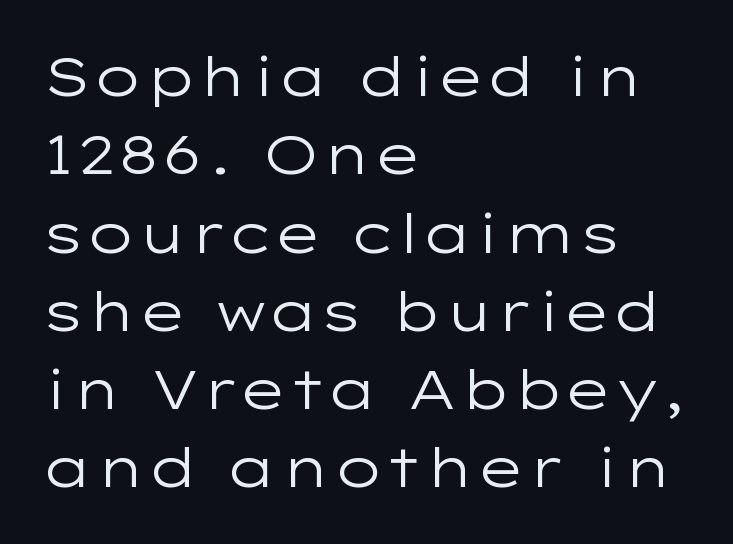
Q: Is the text bold? A: No.
Q: Is the text italic (slanted)? A: No, it is upright.
Q: Is the typeface a serif or a sans-serif typeface? A: Sans-serif.
Q: Is the text underlined? A: No.
Q: How is the paragraph aligned? A: Left-aligned.
Q: Is the spacing between letters normal or unusually wide? A: Normal.
Q: Is the spacing between lines tight, normal or loose? A: Normal.
Q: Width (condensed, normal, or wide)? A: Wide.
Q: Stroke contrast? A: Low.
Q: x-height? A: Medium.
Q: Monospaced? A: No.
